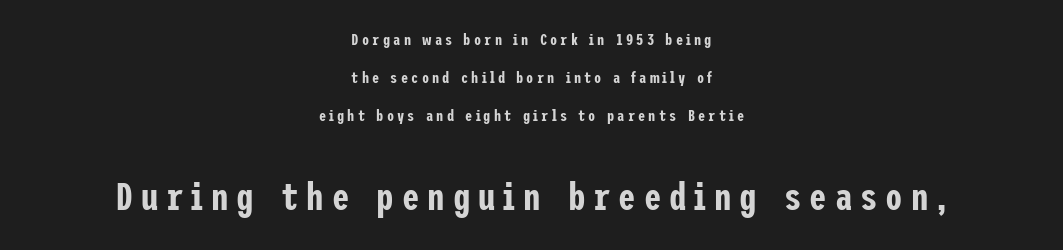
{"serif": "no", "italic": "no", "width": "condensed", "stroke_contrast": "low", "x_height": "medium", "underline": "no", "align": "center", "line_spacing": "loose", "line_spacing_ratio": 2.36, "letter_spacing": "wide", "letter_spacing_em": 0.2, "larger_block": "second", "size_ratio": 2.44, "glyph_px": 39}
